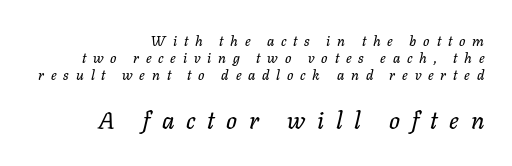
The horizontal fit of the characters is loose and conspicuously gappy. In CSS terms this would be text-align: right. The emphasis by scale lands on block number two, below. Underline: absent. Every character sits at an angle, as italics do.
